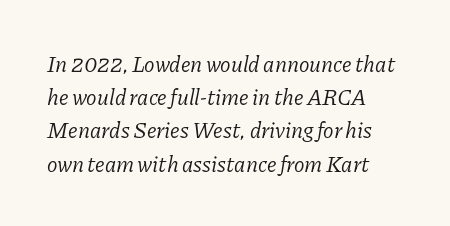
Q: Is the text bold? A: No.
Q: Is the text italic (slanted)? A: Yes, it leans right by about 11 degrees.
Q: Is the text underlined? A: No.
Q: How is the paragraph aligned? A: Left-aligned.
Q: Is the spacing between letters normal or unusually wide? A: Normal.
Q: Is the spacing between lines tight, normal or loose? A: Normal.
